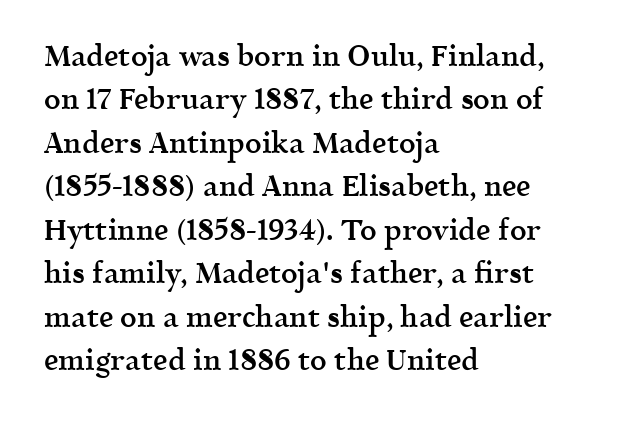
{"serif": "yes", "italic": "no", "bold": "semi", "weight": "semibold", "width": "normal", "x_height": "medium", "monospaced": "no", "underline": "no", "align": "left", "line_spacing": "normal", "line_spacing_ratio": 1.5, "letter_spacing": "normal", "letter_spacing_em": 0.0, "glyph_px": 29}
